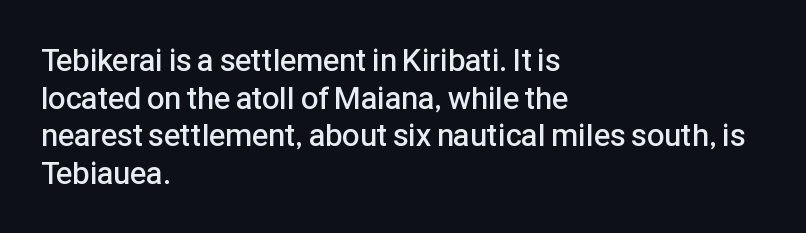
Compared with typical body copy, the letter spacing here is the same. The letters advance in unequal steps, a hallmark of proportional type. The typography opts for an upright posture over an oblique one. A clean baseline with only descenders dipping below it. A bit beefed up — I'd call it semibold rather than bold. Does the type have serifs? No, each stem ends abruptly.
